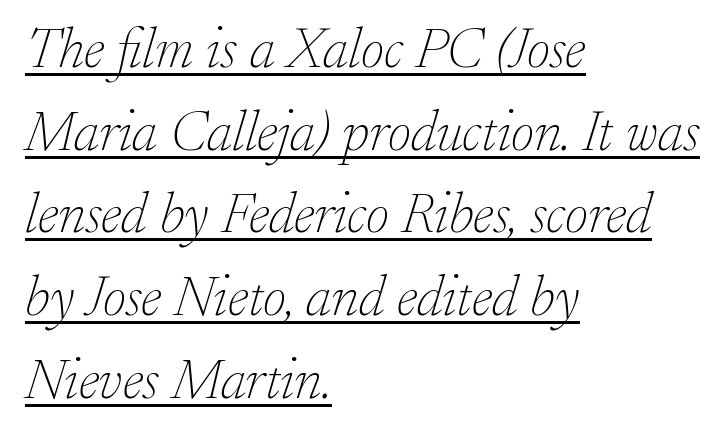
Think standard paragraph weight, or any step lighter than that. The glyphs look as if they've been sheared to an angle. A baseline rule has been typeset under these characters. Summary of vertical rhythm: regular, with standard interline spacing. Between one letter and the next there's only the usual sliver of space.
